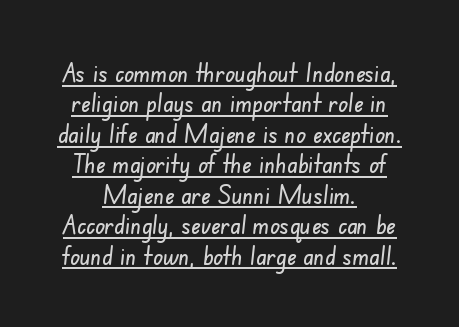
The image shows 26 px text type; set centered, line spacing 1.17x, normal letter spacing, underlined.
